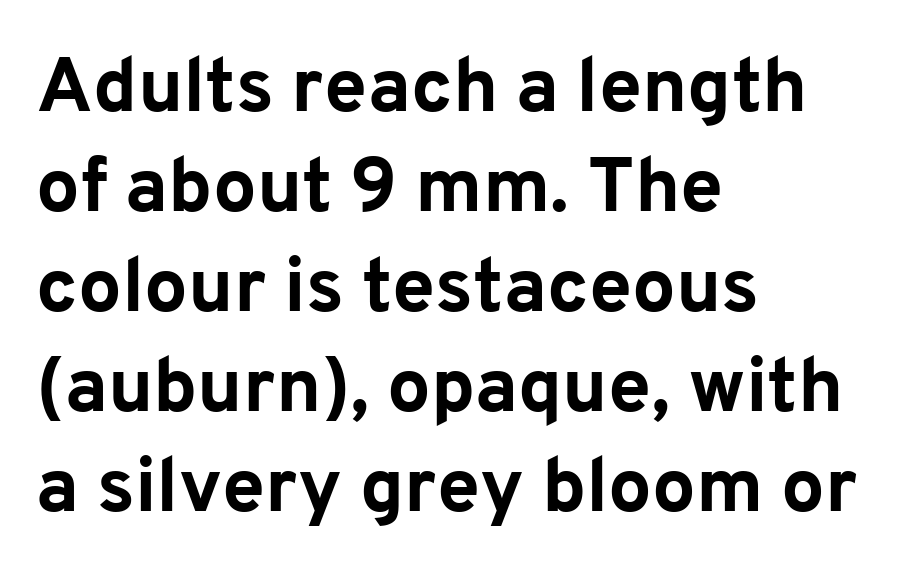
{"serif": "no", "italic": "no", "bold": "yes", "weight": "bold", "width": "normal", "stroke_contrast": "low", "x_height": "medium", "monospaced": "no", "underline": "no", "align": "left", "line_spacing": "normal", "line_spacing_ratio": 1.3, "letter_spacing": "normal", "letter_spacing_em": 0.0, "glyph_px": 77}
